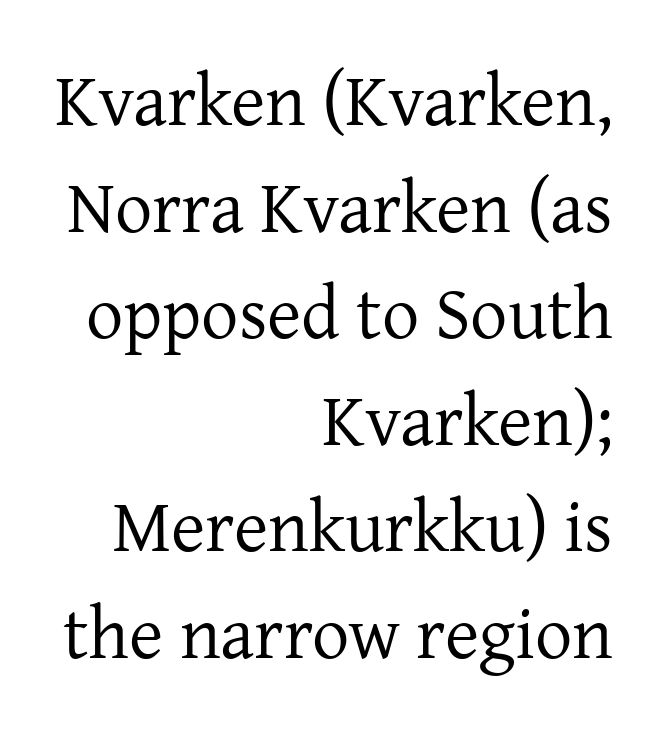
Unbolded letterforms with no extra heft. Vertical strokes here are truly vertical. Each letter keeps its own natural width here, so spacing adapts to shape. The paragraph has a hard right edge and a soft left edge. Honestly, the letter spacing is just normal — you wouldn't notice it. Is there much room between lines? A standard amount, neither cramped nor airy.
